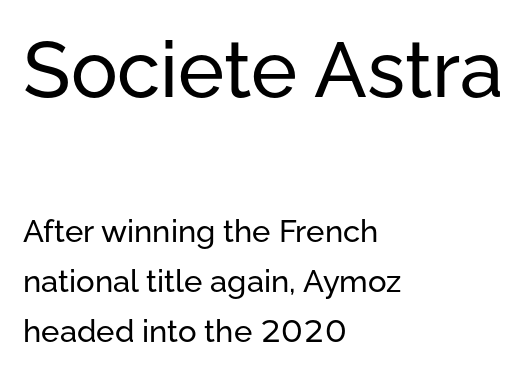
Q: Is the text italic (slanted)? A: No, it is upright.
Q: Is the typeface a serif or a sans-serif typeface? A: Sans-serif.
Q: Is the text underlined? A: No.
Q: How is the paragraph aligned? A: Left-aligned.
Q: Is the spacing between letters normal or unusually wide? A: Normal.
Q: Is the spacing between lines tight, normal or loose? A: Normal.
Q: Which block of text is set in a larger size, the first (top) or the second (bottom)? A: The first (top) one.
Q: Width (condensed, normal, or wide)? A: Normal.
Q: Stroke contrast? A: Low.
Q: x-height? A: Medium.
Q: Monospaced? A: No.
